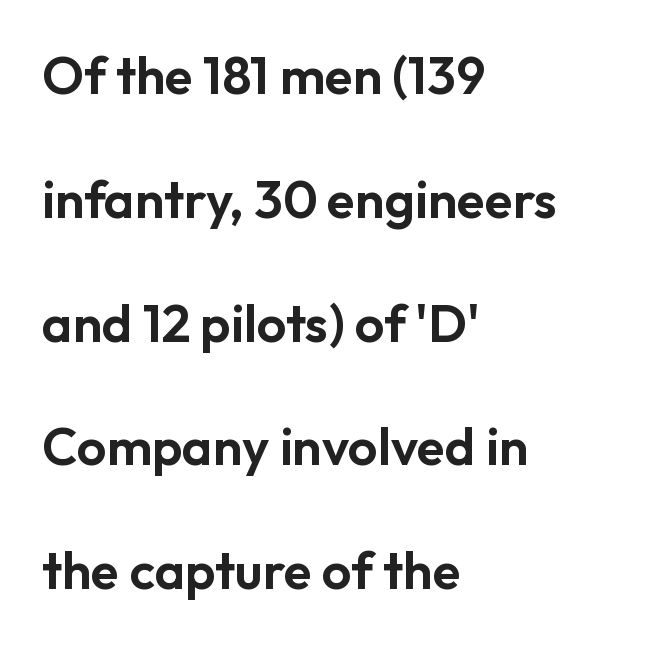
The letters carry no serifs — their stems end cleanly without finishing strokes. Plain, unruled lines of type. Does the copy run flush right? No — it runs flush left. These lines keep a tight, regular rhythm from letter to letter.
